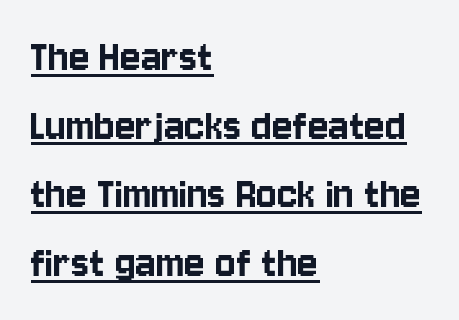
Is the letter spacing exaggerated? No — it looks like the ordinary default. The passage shown stacks its lines at a standard gap. Nope, no serifs anywhere on these letters. This is roman type, the default non-slanted kind. Do the characters align in a grid? No, the font is proportional.
